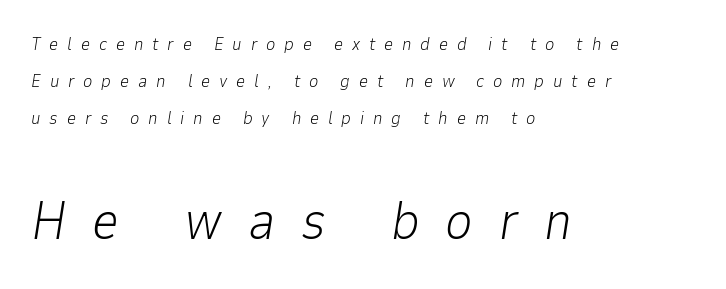
Q: Is the text bold? A: No.
Q: Is the text italic (slanted)? A: Yes, it leans right by about 9 degrees.
Q: Is the text underlined? A: No.
Q: How is the paragraph aligned? A: Left-aligned.
Q: Is the spacing between letters normal or unusually wide? A: Unusually wide.
Q: Is the spacing between lines tight, normal or loose? A: Loose.
Q: Which block of text is set in a larger size, the first (top) or the second (bottom)? A: The second (bottom) one.
Q: Width (condensed, normal, or wide)? A: Normal.
Q: Stroke contrast? A: Low.
Q: x-height? A: Medium.
Q: Monospaced? A: No.
